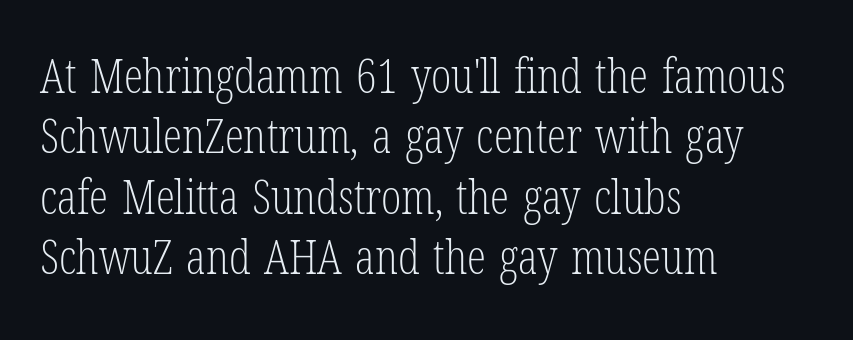
{"serif": "yes", "italic": "no", "bold": "no", "weight": "light", "width": "condensed", "stroke_contrast": "low", "x_height": "medium", "monospaced": "no", "underline": "no", "align": "left", "line_spacing": "normal", "line_spacing_ratio": 1.26, "letter_spacing": "normal", "letter_spacing_em": 0.0, "glyph_px": 48}
